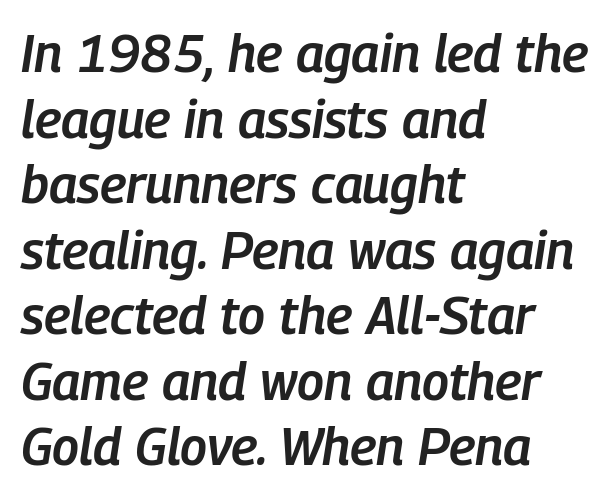
{"italic": "yes", "lean": "right", "slant_degrees": 9, "bold": "semi", "weight": "semibold", "width": "condensed", "stroke_contrast": "low", "x_height": "medium", "monospaced": "no", "underline": "no", "align": "left", "line_spacing": "normal", "line_spacing_ratio": 1.26, "letter_spacing": "normal", "letter_spacing_em": 0.0, "glyph_px": 52}
